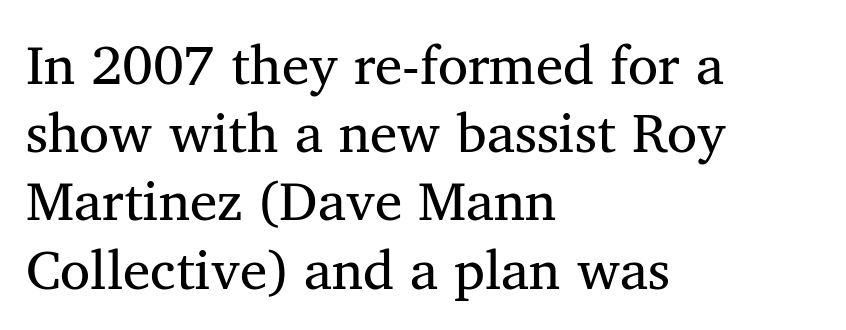
{"serif": "yes", "italic": "no", "bold": "no", "weight": "regular", "width": "normal", "stroke_contrast": "medium", "x_height": "medium", "monospaced": "no", "underline": "no", "align": "left", "line_spacing_ratio": 1.24, "letter_spacing": "normal", "letter_spacing_em": 0.0, "glyph_px": 55}
